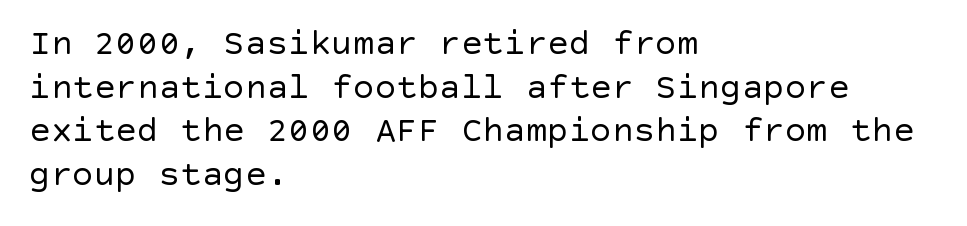
Words appear dense and cohesive because spacing is normal. The specimen reads as upright at a glance. Quick note: underline off. One-word summary of the alignment: left. Each letter's strokes conclude bluntly, with no projecting serifs.
